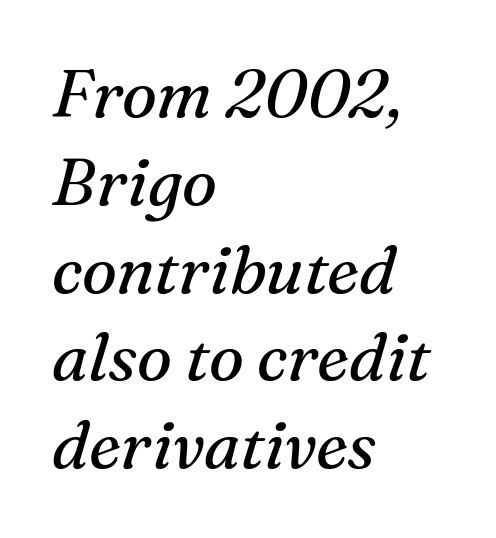
Q: Is the text bold? A: No.
Q: Is the text italic (slanted)? A: Yes, it leans right by about 16 degrees.
Q: Is the typeface a serif or a sans-serif typeface? A: Serif.
Q: Is the text underlined? A: No.
Q: How is the paragraph aligned? A: Left-aligned.
Q: Is the spacing between letters normal or unusually wide? A: Normal.
Q: Is the spacing between lines tight, normal or loose? A: Normal.
Q: Width (condensed, normal, or wide)? A: Normal.
Q: Stroke contrast? A: Medium.
Q: x-height? A: Medium.
Q: Monospaced? A: No.
